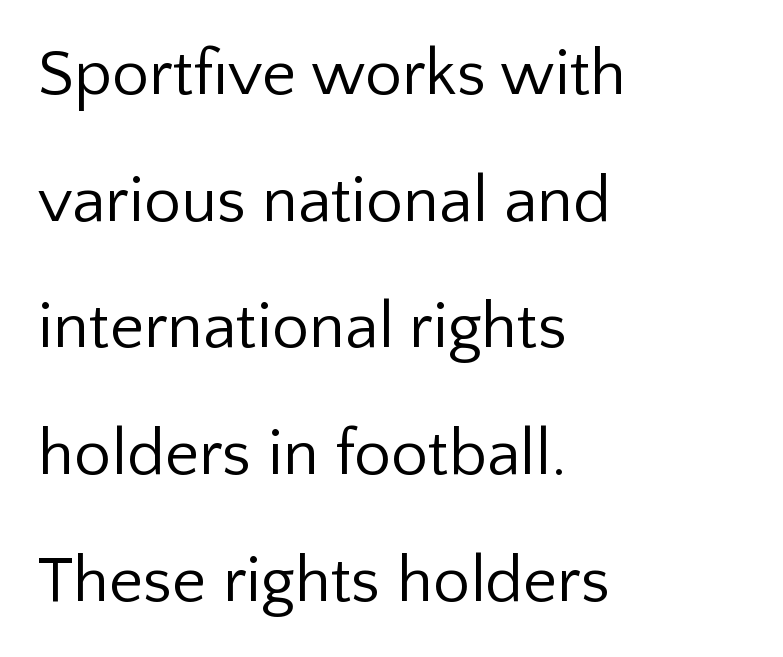
{"serif": "no", "italic": "no", "bold": "no", "weight": "regular", "width": "normal", "stroke_contrast": "low", "x_height": "medium", "monospaced": "no", "underline": "no", "align": "left", "line_spacing": "loose", "line_spacing_ratio": 1.92, "letter_spacing": "normal", "letter_spacing_em": 0.0, "glyph_px": 66}
